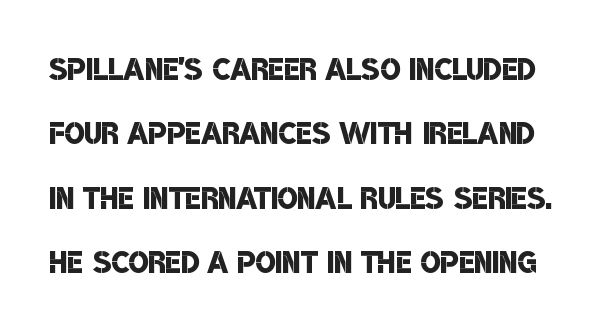
Each letter keeps its own natural width here, so spacing adapts to shape. The vertical gap from one line to the next is medium. The area under the type is left untouched. Words appear dense and cohesive because spacing is normal. I'd call this a sans setting — the letters go barefoot. Slightly chunky letters — semibold, I'd say, not full bold.
